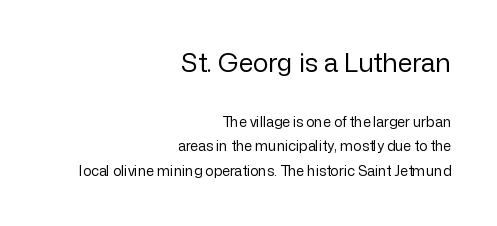
{"italic": "no", "bold": "no", "underline": "no", "align": "right", "line_spacing_ratio": 1.76, "letter_spacing": "normal", "letter_spacing_em": 0.0, "larger_block": "first", "size_ratio": 1.86, "glyph_px": 26}
